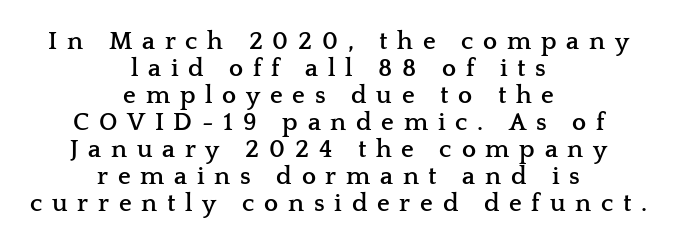
The image shows 25 px bold type, upright; set centered, tight line spacing (1.08x), unusually wide letter spacing (+0.39 em), not underlined.
